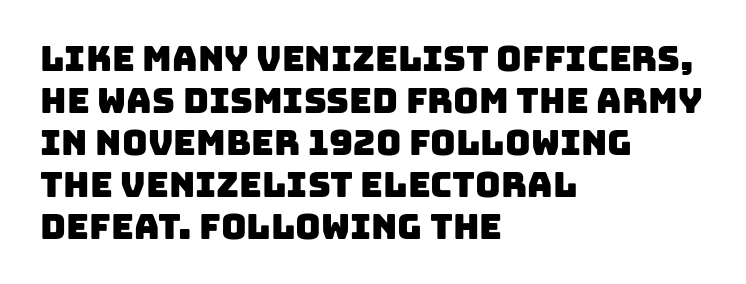
Is the letter spacing exaggerated? No — it looks like the ordinary default. Every row of glyphs begins at an identical x-position on the left. This rendering features lettering with no underline. The letters advance in unequal steps, a hallmark of proportional type.
